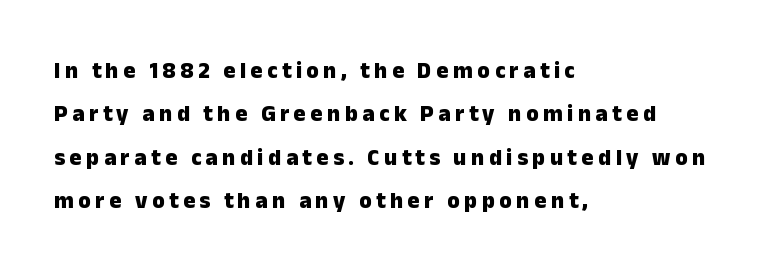
{"italic": "no", "bold": "yes", "underline": "no", "align": "left", "line_spacing_ratio": 1.89, "glyph_px": 23}
